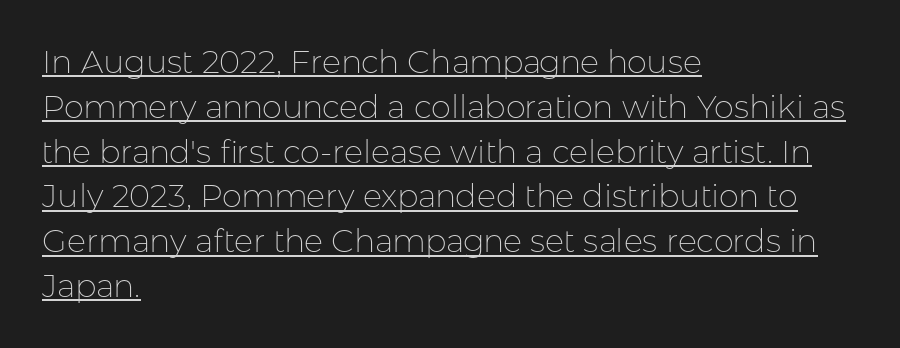
The image shows 32 px thin sans-serif type, upright; set left-aligned, normal line spacing (1.4x), normal letter spacing, underlined; low stroke contrast and a medium x-height.
